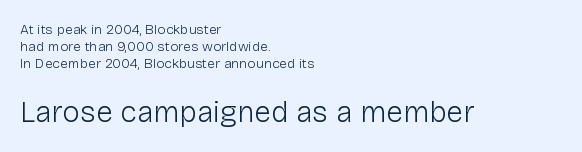
The image shows 30 px light sans-serif type, upright; set left-aligned, line spacing 1.2x, normal letter spacing, not underlined; the second (bottom) block is 2.14x larger; low stroke contrast and a medium x-height.
